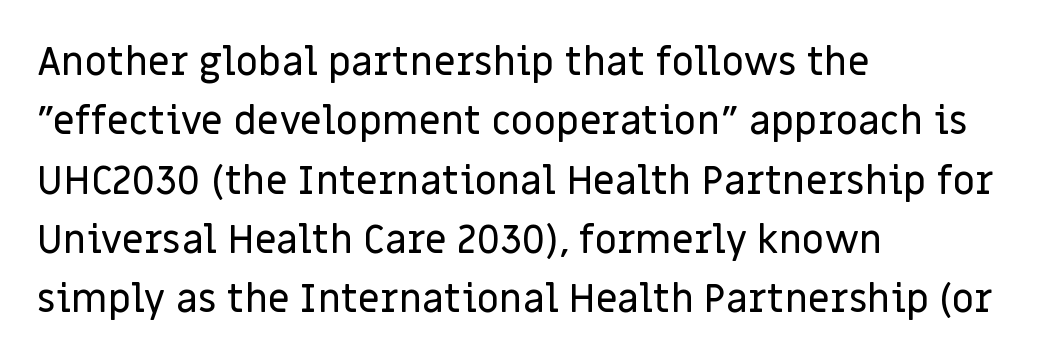
The image shows 39 px sans-serif type, upright; set left-aligned, normal line spacing (1.52x), normal letter spacing, not underlined; low stroke contrast and a large x-height.
